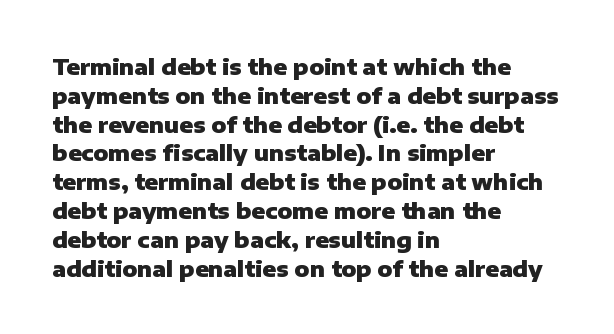
Q: Is the text bold? A: Yes.
Q: Is the text italic (slanted)? A: No, it is upright.
Q: Is the text underlined? A: No.
Q: How is the paragraph aligned? A: Left-aligned.
Q: Is the spacing between letters normal or unusually wide? A: Normal.
Q: Is the spacing between lines tight, normal or loose? A: Normal.
